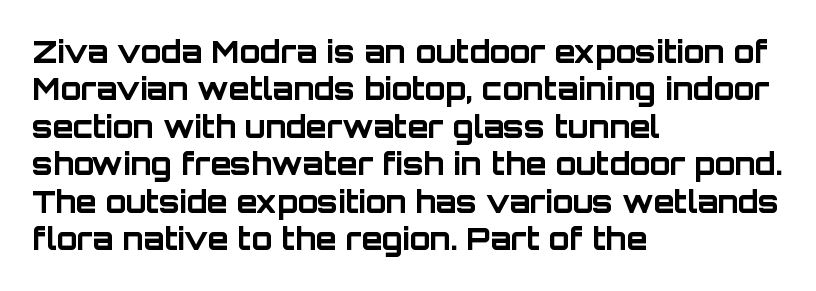
The image shows 30 px bold sans-serif type, upright; set left-aligned, normal line spacing (1.25x), normal letter spacing, not underlined; low stroke contrast and a large x-height.
